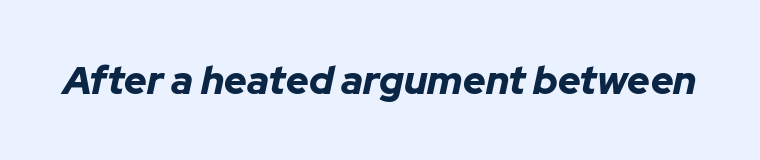
The image shows 39 px bold type, italic (leaning right); set normal letter spacing, not underlined; low stroke contrast and a medium x-height.
